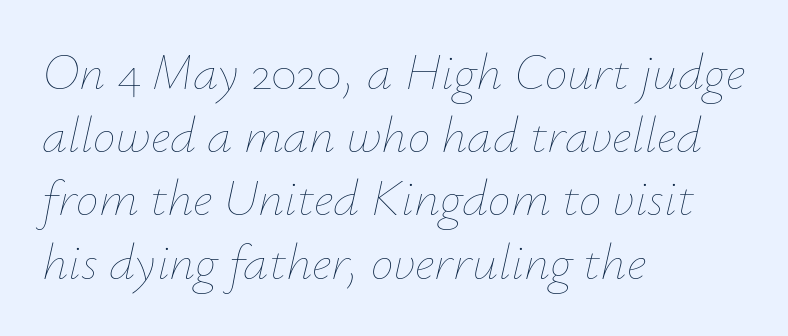
Q: Is the text bold? A: No.
Q: Is the text italic (slanted)? A: Yes, it leans right by about 12 degrees.
Q: Is the text underlined? A: No.
Q: How is the paragraph aligned? A: Left-aligned.
Q: Is the spacing between letters normal or unusually wide? A: Normal.
Q: Width (condensed, normal, or wide)? A: Normal.
Q: Stroke contrast? A: Low.
Q: x-height? A: Small.
Q: Monospaced? A: No.
